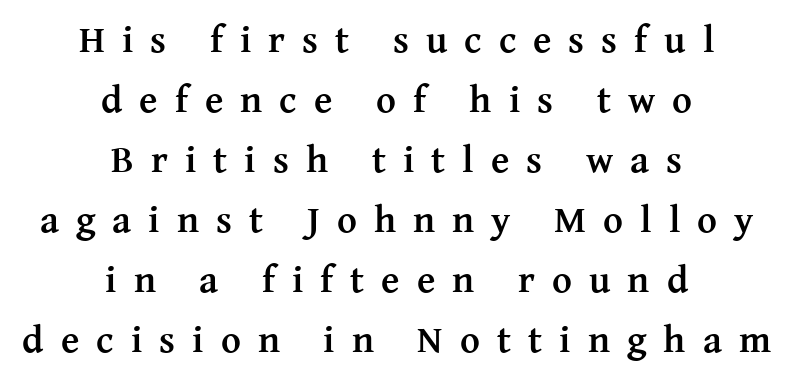
The image shows 38 px semibold serif type, upright; set centered, normal line spacing (1.58x), unusually wide letter spacing (+0.45 em), not underlined; medium stroke contrast and a medium x-height.
